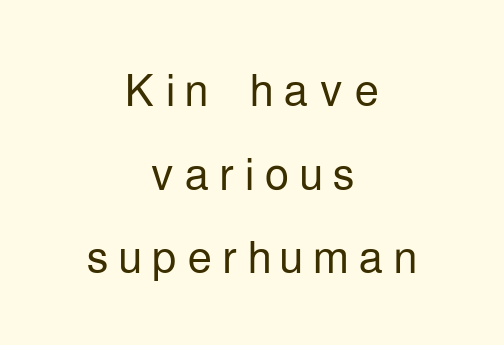
The image shows 62 px light, condensed sans-serif type, upright; set centered, normal line spacing (1.35x), not underlined; low stroke contrast and a medium x-height.
